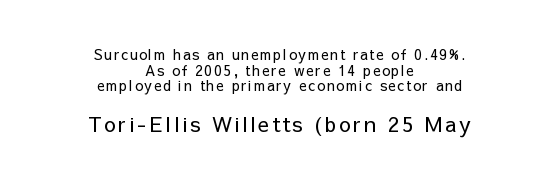
The image shows 21 px text type, upright; set centered, tight line spacing (1.12x), not underlined; the second (bottom) block is 1.5x larger.
